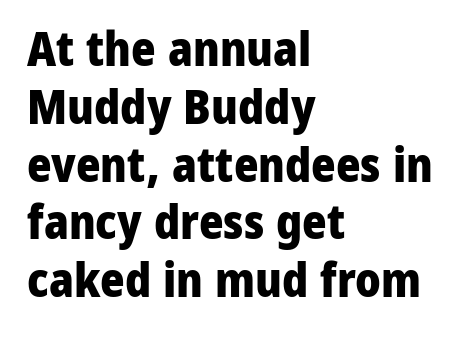
Underlining? Definitely not there. The paragraph has a hard left edge and a soft right edge. In terms of letterspacing, this is plain default setting. The letters stand straight up with perfectly vertical stems.
